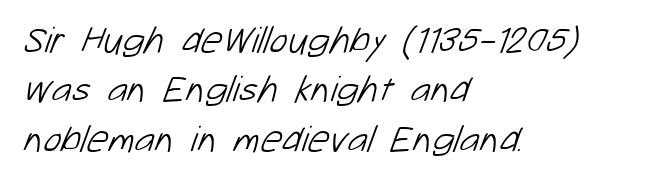
{"serif": "no", "bold": "no", "weight": "light", "width": "normal", "stroke_contrast": "low", "x_height": "medium", "monospaced": "no", "underline": "no", "align": "left", "line_spacing": "normal", "line_spacing_ratio": 1.3, "letter_spacing": "normal", "letter_spacing_em": 0.0, "glyph_px": 38}
